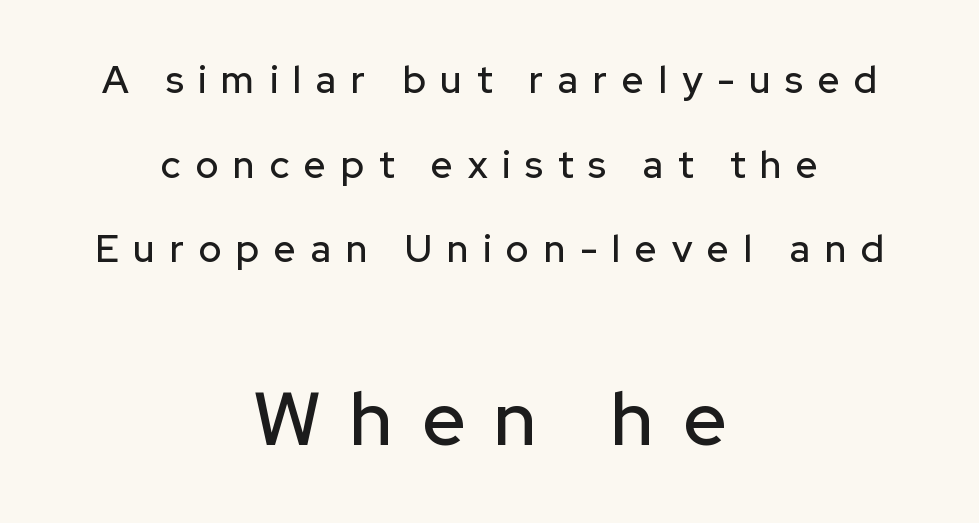
{"serif": "no", "italic": "no", "width": "normal", "stroke_contrast": "low", "x_height": "medium", "monospaced": "no", "underline": "no", "align": "center", "line_spacing": "loose", "line_spacing_ratio": 2.23, "letter_spacing": "wide", "letter_spacing_em": 0.39, "larger_block": "second", "size_ratio": 1.97, "glyph_px": 75}
